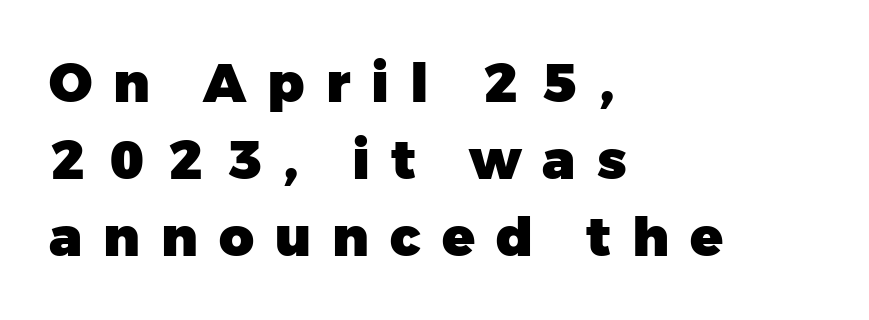
{"serif": "no", "italic": "no", "bold": "yes", "weight": "heavy", "width": "normal", "stroke_contrast": "low", "x_height": "medium", "monospaced": "no", "underline": "no", "align": "left", "line_spacing": "normal", "line_spacing_ratio": 1.43, "letter_spacing": "wide", "letter_spacing_em": 0.39, "glyph_px": 54}
